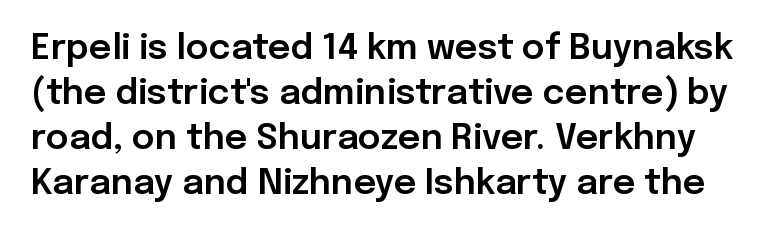
Default kerning and tracking; the words read as compact shapes. The designer went with a sans here, leaving each stem footless. Rendered with straight, roman letterforms. Decoration check: the copy has no underline. This block has exactly the height ordinary leading produces.
